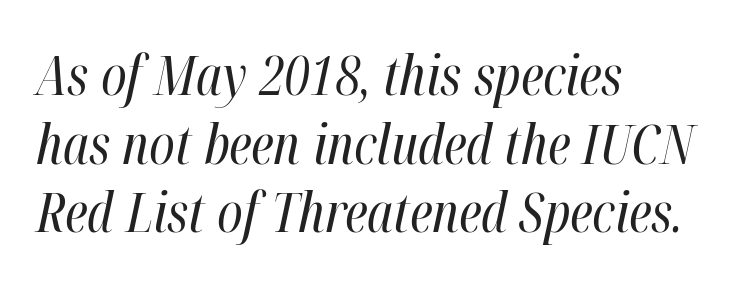
The image shows 55 px regular-weight, condensed type, italic (leaning right); set left-aligned, normal line spacing (1.25x), normal letter spacing, not underlined; high stroke contrast and a medium x-height.
